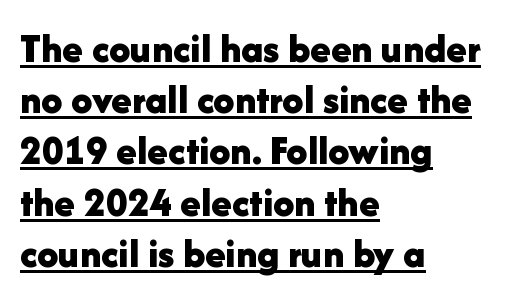
{"serif": "no", "italic": "no", "bold": "yes", "weight": "bold", "width": "normal", "stroke_contrast": "low", "x_height": "medium", "monospaced": "no", "underline": "yes", "align": "left", "line_spacing_ratio": 1.22, "letter_spacing": "normal", "letter_spacing_em": 0.0, "glyph_px": 42}
